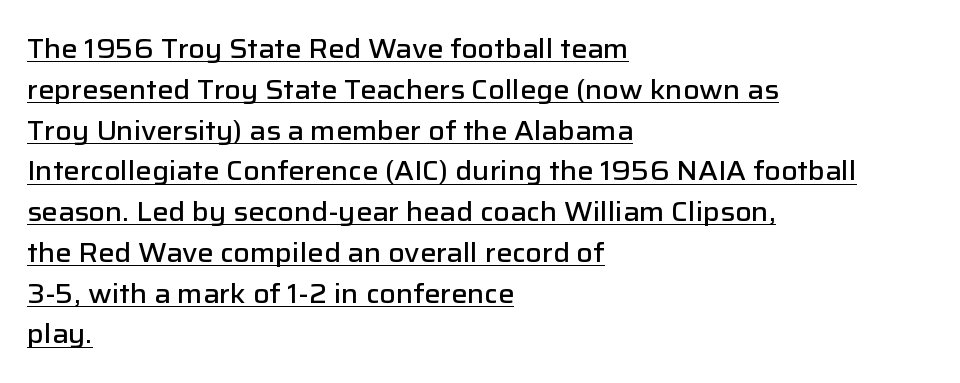
Q: Is the text bold? A: Semi-bold.
Q: Is the text italic (slanted)? A: No, it is upright.
Q: Is the text underlined? A: Yes.
Q: How is the paragraph aligned? A: Left-aligned.
Q: Is the spacing between letters normal or unusually wide? A: Normal.
Q: Is the spacing between lines tight, normal or loose? A: Normal.
